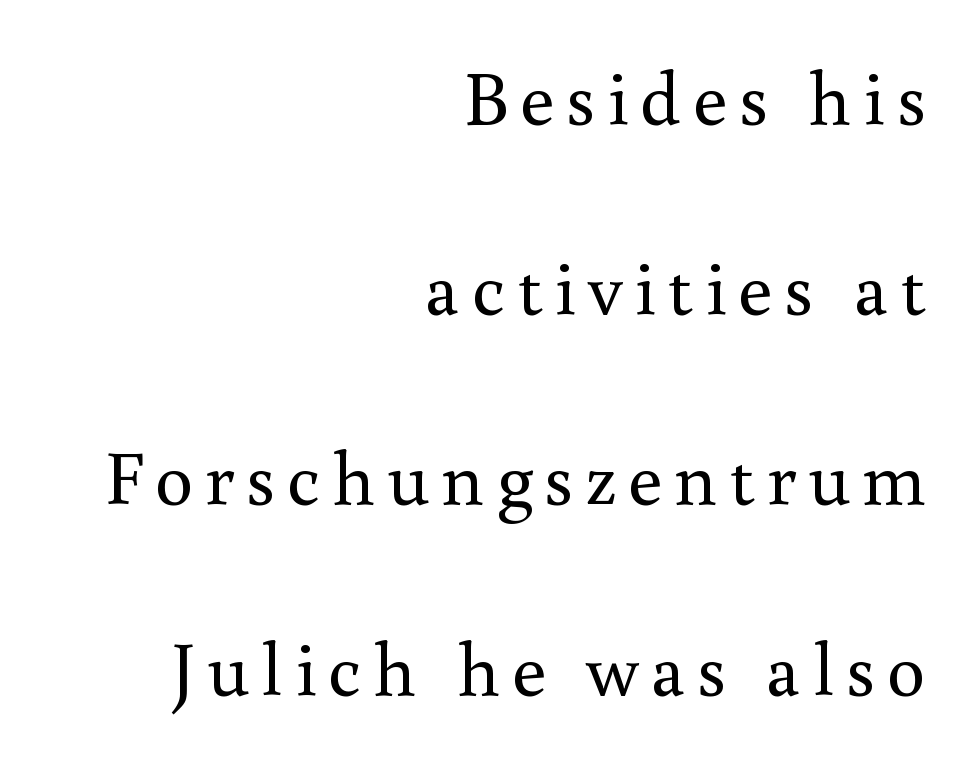
Q: Is the text bold? A: No.
Q: Is the text italic (slanted)? A: No, it is upright.
Q: Is the typeface a serif or a sans-serif typeface? A: Serif.
Q: Is the text underlined? A: No.
Q: How is the paragraph aligned? A: Right-aligned.
Q: Is the spacing between lines tight, normal or loose? A: Loose.
Q: Width (condensed, normal, or wide)? A: Normal.
Q: x-height? A: Small.
Q: Monospaced? A: No.
